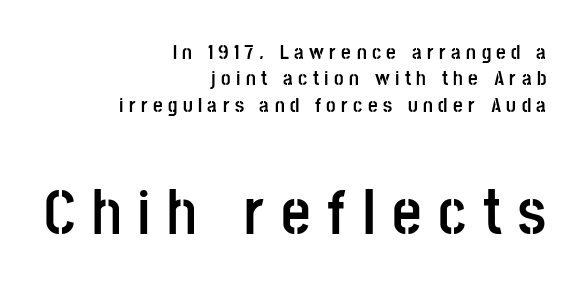
The image shows 64 px semibold, condensed sans-serif type, upright; set right-aligned, normal line spacing (1.26x), unusually wide letter spacing (+0.26 em), not underlined; the second (bottom) block is 3.05x larger; low stroke contrast and a large x-height.
